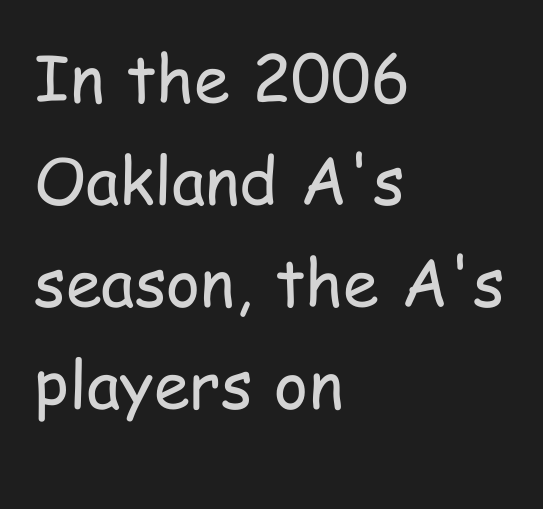
Q: Is the text bold? A: No.
Q: Is the text italic (slanted)? A: No, it is upright.
Q: Is the typeface a serif or a sans-serif typeface? A: Sans-serif.
Q: Is the text underlined? A: No.
Q: How is the paragraph aligned? A: Left-aligned.
Q: Is the spacing between letters normal or unusually wide? A: Normal.
Q: Is the spacing between lines tight, normal or loose? A: Normal.
Q: Width (condensed, normal, or wide)? A: Condensed.
Q: Stroke contrast? A: Low.
Q: x-height? A: Medium.
Q: Monospaced? A: No.
